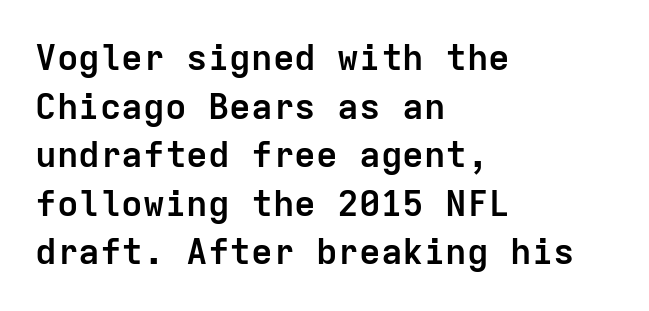
{"serif": "no", "italic": "no", "bold": "yes", "weight": "semibold", "width": "normal", "stroke_contrast": "low", "x_height": "medium", "monospaced": "yes", "underline": "no", "align": "left", "line_spacing": "normal", "line_spacing_ratio": 1.35, "letter_spacing": "normal", "letter_spacing_em": 0.0, "glyph_px": 36}
